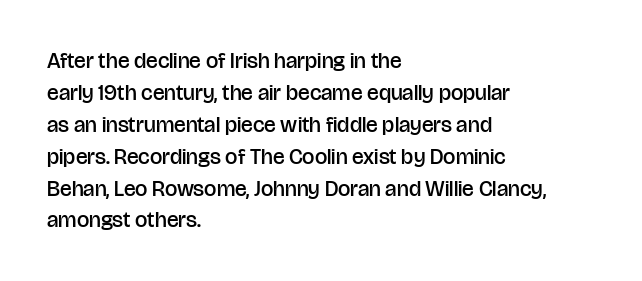
A typesetter would mark this as roman, not italic. If you drew a ruler down the left edge, every line would touch it. Look at the tracking — it's just the regular setting, nothing added. Regular leading.
